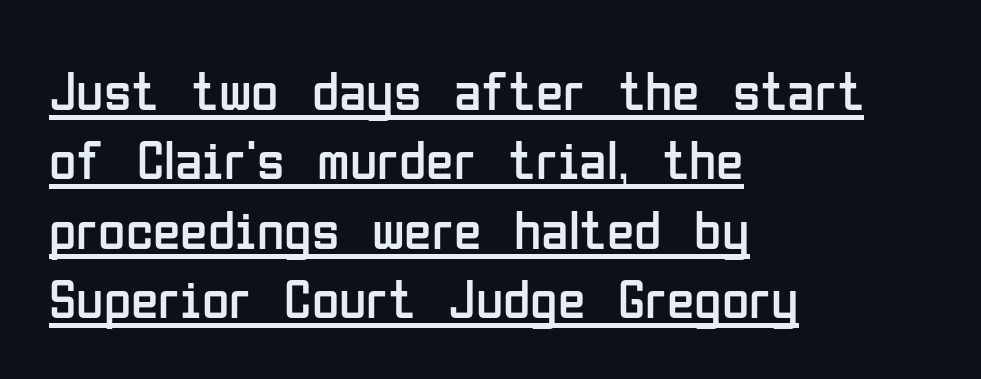
The image shows 56 px regular-weight, condensed sans-serif type, upright; set left-aligned, line spacing 1.24x, normal letter spacing, underlined; low stroke contrast and a medium x-height.
